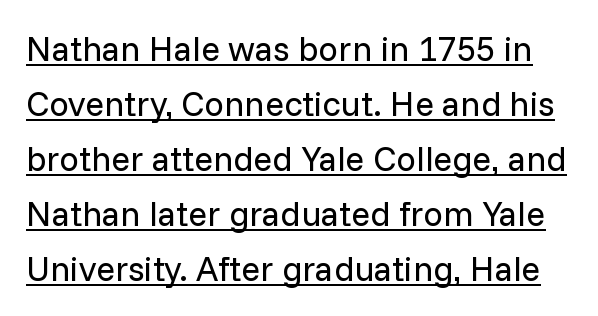
The type sits square on the baseline with zero lean. The letters advance in unequal steps, a hallmark of proportional type. Glance below the letters and you will spot a drawn line. Leading matches the norm, producing a regular column. No extra ink here — the face is not bold.
